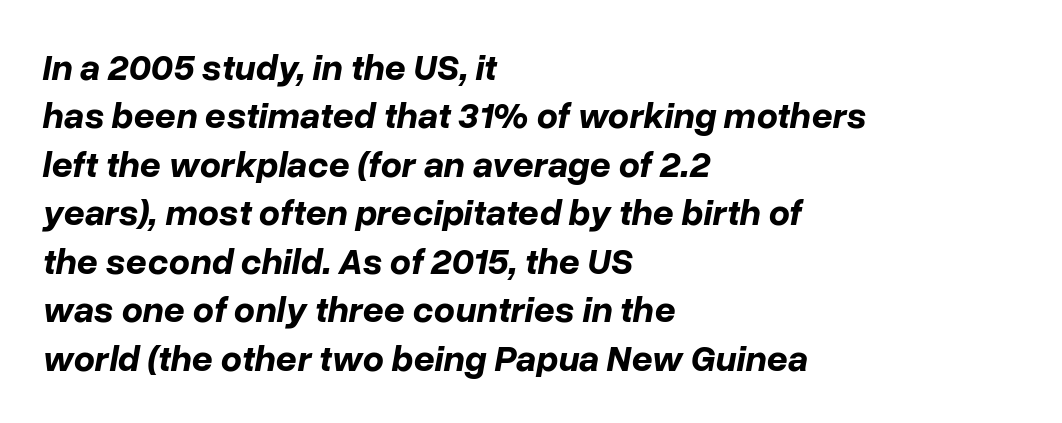
{"italic": "yes", "lean": "right", "slant_degrees": 10, "bold": "yes", "weight": "bold", "width": "normal", "stroke_contrast": "low", "x_height": "medium", "monospaced": "no", "underline": "no", "align": "left", "line_spacing": "normal", "line_spacing_ratio": 1.31, "letter_spacing": "normal", "letter_spacing_em": 0.0, "glyph_px": 37}
